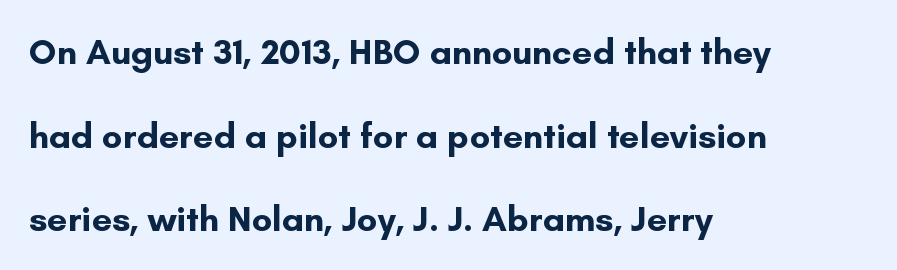
Q: Is the text bold? A: Yes.
Q: Is the text italic (slanted)? A: No, it is upright.
Q: Is the typeface a serif or a sans-serif typeface? A: Sans-serif.
Q: Is the text underlined? A: No.
Q: How is the paragraph aligned? A: Left-aligned.
Q: Is the spacing between letters normal or unusually wide? A: Normal.
Q: Is the spacing between lines tight, normal or loose? A: Loose.
Q: Width (condensed, normal, or wide)? A: Normal.
Q: Stroke contrast? A: Low.
Q: x-height? A: Small.
Q: Monospaced? A: No.
